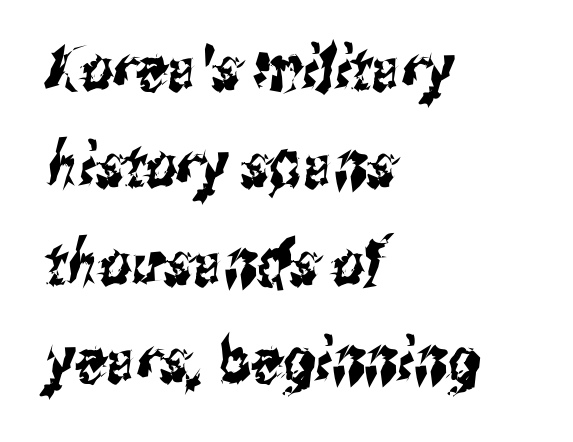
{"serif": "no", "width": "condensed", "stroke_contrast": "medium", "x_height": "medium", "monospaced": "no", "underline": "no", "align": "left", "line_spacing": "normal", "line_spacing_ratio": 1.57, "letter_spacing": "normal", "letter_spacing_em": 0.0, "glyph_px": 62}
